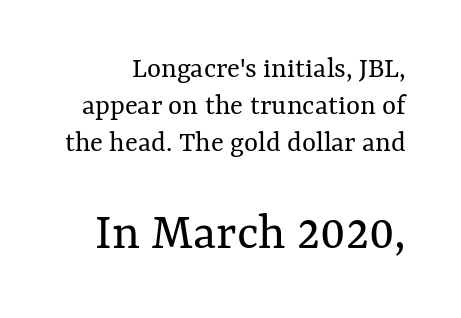
Q: Is the text bold? A: No.
Q: Is the text italic (slanted)? A: No, it is upright.
Q: Is the text underlined? A: No.
Q: Is the spacing between letters normal or unusually wide? A: Normal.
Q: Which block of text is set in a larger size, the first (top) or the second (bottom)? A: The second (bottom) one.
Q: Width (condensed, normal, or wide)? A: Normal.
Q: Stroke contrast? A: Medium.
Q: x-height? A: Medium.
Q: Monospaced? A: No.
